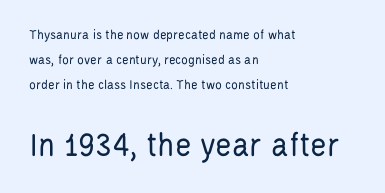
The image shows 35 px regular-weight, condensed sans-serif type, upright; set left-aligned, line spacing 1.77x, normal letter spacing, not underlined; the second (bottom) block is 2.5x larger; low stroke contrast and a large x-height.
